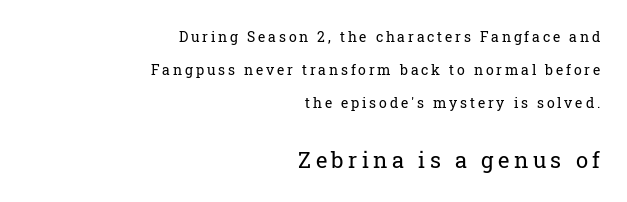
Q: Is the text bold? A: No.
Q: Is the text italic (slanted)? A: No, it is upright.
Q: Is the text underlined? A: No.
Q: How is the paragraph aligned? A: Right-aligned.
Q: Is the spacing between letters normal or unusually wide? A: Unusually wide.
Q: Is the spacing between lines tight, normal or loose? A: Loose.
Q: Which block of text is set in a larger size, the first (top) or the second (bottom)? A: The second (bottom) one.
